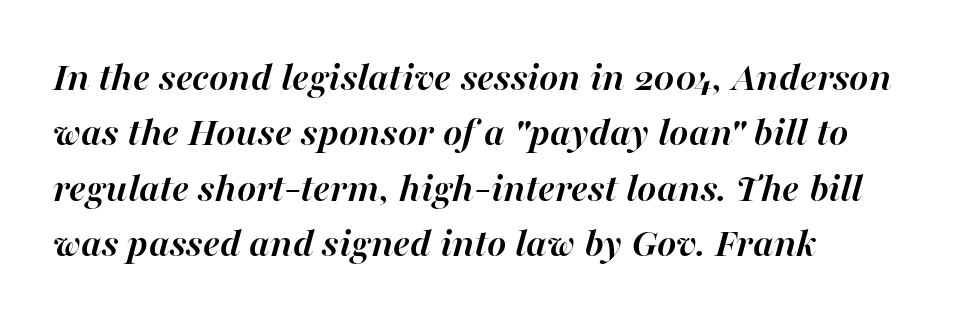
Q: Is the text bold? A: Yes.
Q: Is the text italic (slanted)? A: Yes, it leans right by about 16 degrees.
Q: Is the text underlined? A: No.
Q: Is the spacing between letters normal or unusually wide? A: Normal.
Q: Is the spacing between lines tight, normal or loose? A: Normal.
Q: Width (condensed, normal, or wide)? A: Normal.
Q: Stroke contrast? A: High.
Q: x-height? A: Medium.
Q: Monospaced? A: No.
